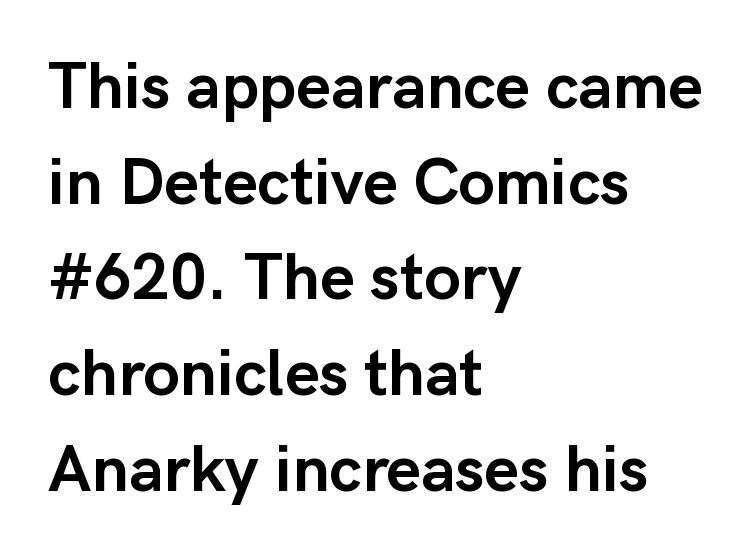
The image shows 66 px semibold sans-serif type, upright; set left-aligned, normal line spacing (1.45x), normal letter spacing, not underlined; low stroke contrast and a medium x-height.
